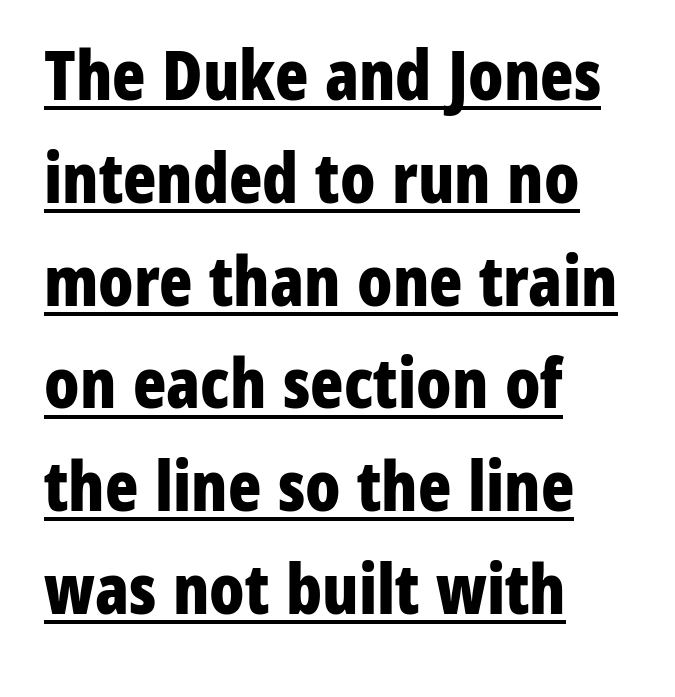
Proportional: the letters do not fall into vertical columns. The lettering is marked with a stroke running underneath it. The sample has been set heavy, in full bold. Is this a sans? Yes — the strokes have no serifs.
